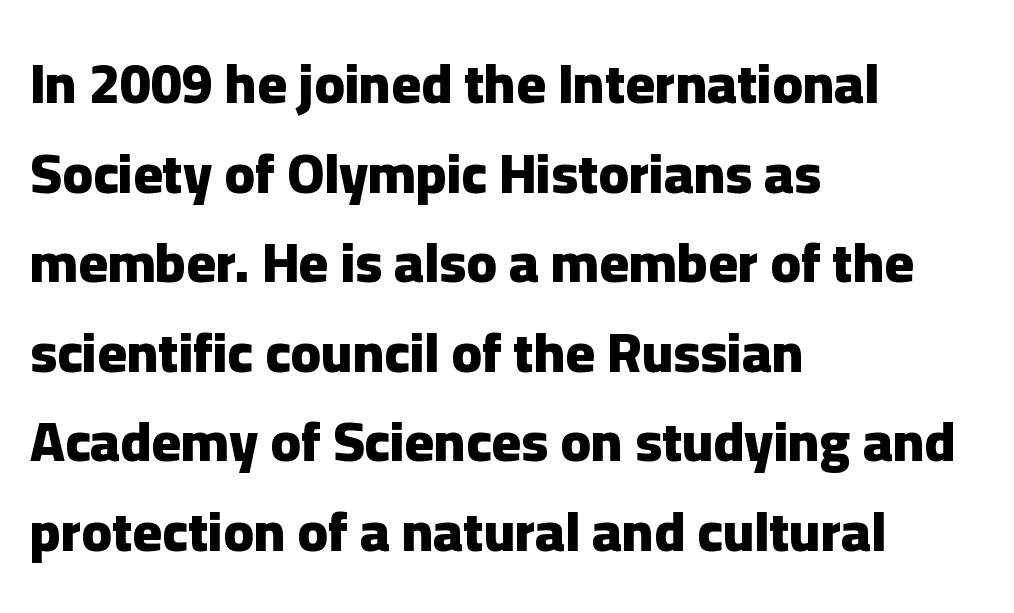
{"serif": "no", "italic": "no", "bold": "yes", "weight": "heavy", "width": "normal", "stroke_contrast": "low", "x_height": "medium", "monospaced": "no", "underline": "no", "align": "left", "line_spacing": "normal", "line_spacing_ratio": 1.6, "letter_spacing": "normal", "letter_spacing_em": 0.0, "glyph_px": 56}
